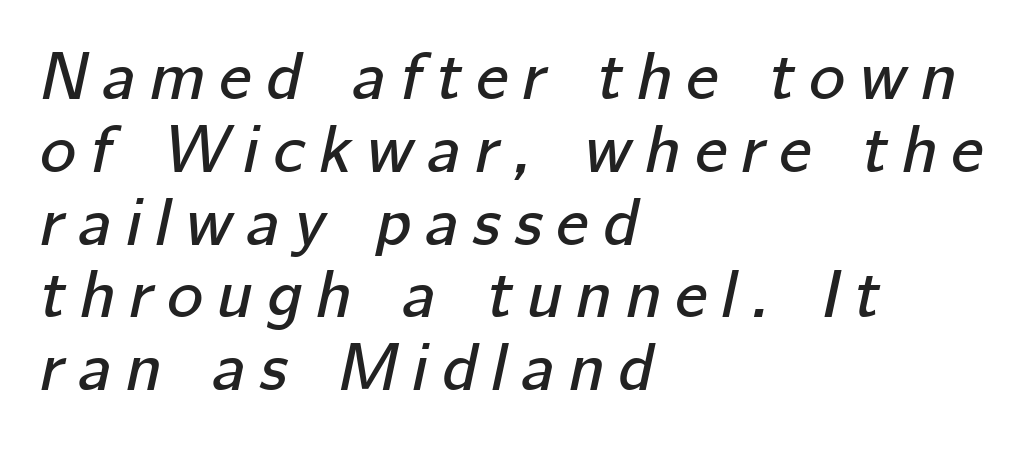
Q: Is the text italic (slanted)? A: Yes, it leans right by about 12 degrees.
Q: Is the text underlined? A: No.
Q: How is the paragraph aligned? A: Left-aligned.
Q: Is the spacing between letters normal or unusually wide? A: Unusually wide.
Q: Is the spacing between lines tight, normal or loose? A: Tight.
Q: Width (condensed, normal, or wide)? A: Normal.
Q: Stroke contrast? A: Low.
Q: x-height? A: Medium.
Q: Monospaced? A: No.
